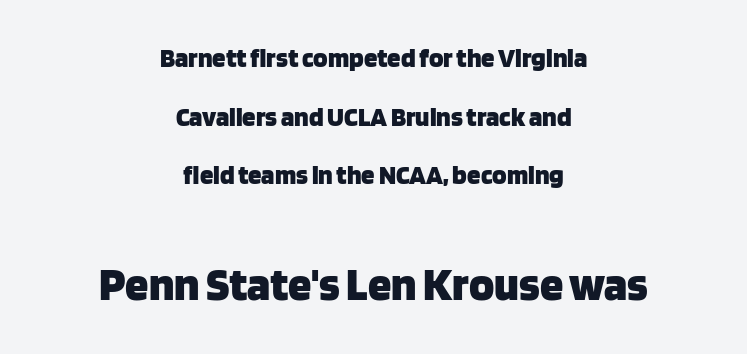
{"serif": "no", "italic": "no", "bold": "yes", "weight": "heavy", "width": "normal", "stroke_contrast": "low", "x_height": "large", "monospaced": "no", "underline": "no", "align": "center", "line_spacing": "loose", "line_spacing_ratio": 2.17, "letter_spacing": "normal", "letter_spacing_em": 0.0, "larger_block": "second", "size_ratio": 1.74, "glyph_px": 47}
